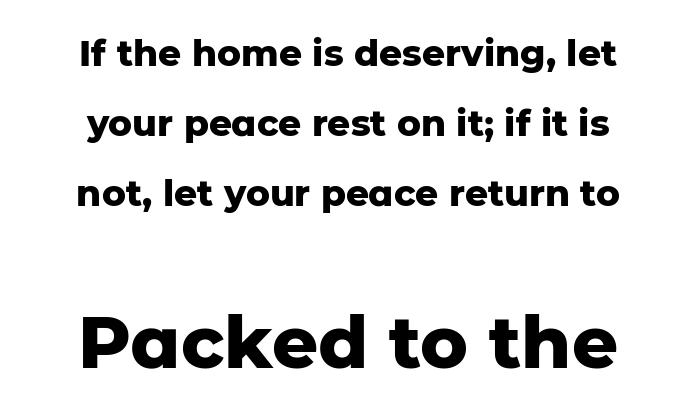
Q: Is the text bold? A: Yes.
Q: Is the text italic (slanted)? A: No, it is upright.
Q: Is the typeface a serif or a sans-serif typeface? A: Sans-serif.
Q: Is the text underlined? A: No.
Q: How is the paragraph aligned? A: Centered.
Q: Is the spacing between letters normal or unusually wide? A: Normal.
Q: Is the spacing between lines tight, normal or loose? A: Loose.
Q: Which block of text is set in a larger size, the first (top) or the second (bottom)? A: The second (bottom) one.
Q: Width (condensed, normal, or wide)? A: Normal.
Q: Stroke contrast? A: Low.
Q: x-height? A: Medium.
Q: Monospaced? A: No.
